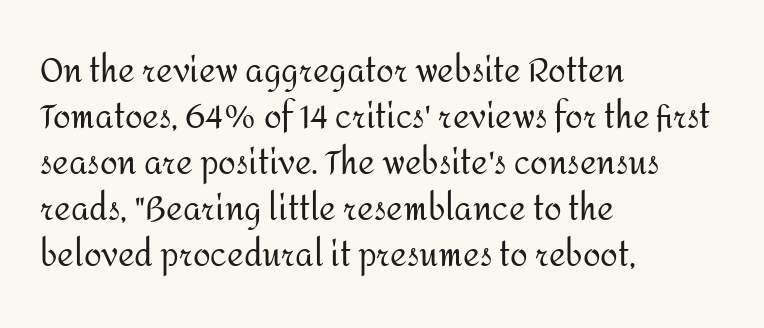
Q: Is the text bold? A: No.
Q: Is the text italic (slanted)? A: No, it is upright.
Q: Is the typeface a serif or a sans-serif typeface? A: Sans-serif.
Q: Is the text underlined? A: No.
Q: How is the paragraph aligned? A: Left-aligned.
Q: Is the spacing between letters normal or unusually wide? A: Normal.
Q: Is the spacing between lines tight, normal or loose? A: Normal.
Q: Width (condensed, normal, or wide)? A: Normal.
Q: Stroke contrast? A: Medium.
Q: x-height? A: Medium.
Q: Monospaced? A: No.
